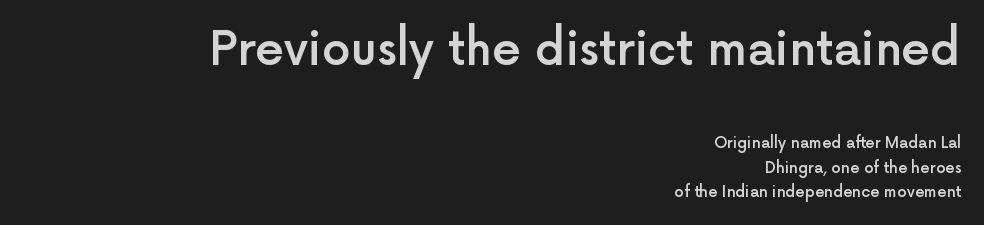
Q: Is the text bold? A: Semi-bold.
Q: Is the text italic (slanted)? A: No, it is upright.
Q: Is the typeface a serif or a sans-serif typeface? A: Sans-serif.
Q: Is the text underlined? A: No.
Q: How is the paragraph aligned? A: Right-aligned.
Q: Is the spacing between letters normal or unusually wide? A: Normal.
Q: Is the spacing between lines tight, normal or loose? A: Normal.
Q: Which block of text is set in a larger size, the first (top) or the second (bottom)? A: The first (top) one.
Q: Width (condensed, normal, or wide)? A: Normal.
Q: x-height? A: Medium.
Q: Monospaced? A: No.
